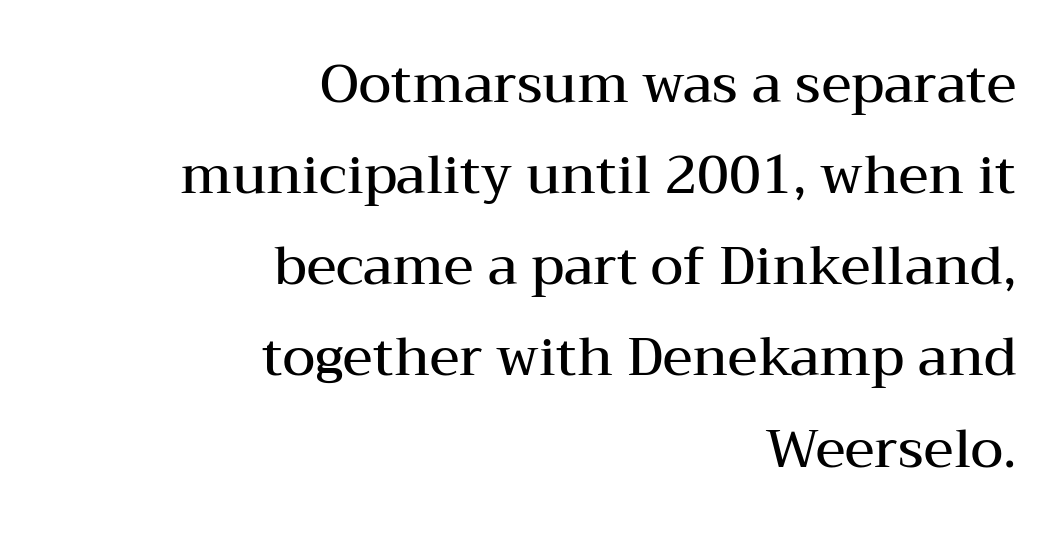
The image shows 53 px semibold, wide serif type, upright; set right-aligned, line spacing 1.72x, normal letter spacing, not underlined; medium stroke contrast and a medium x-height.
